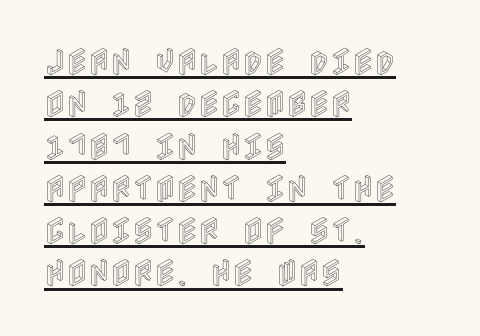
This is the regular roman posture of the typeface. Underlined type. You could call the tracking neutral — neither tight nor loose. Students, observe: this is what conventionally led text looks like. The compositor pushed each line to the left boundary.
